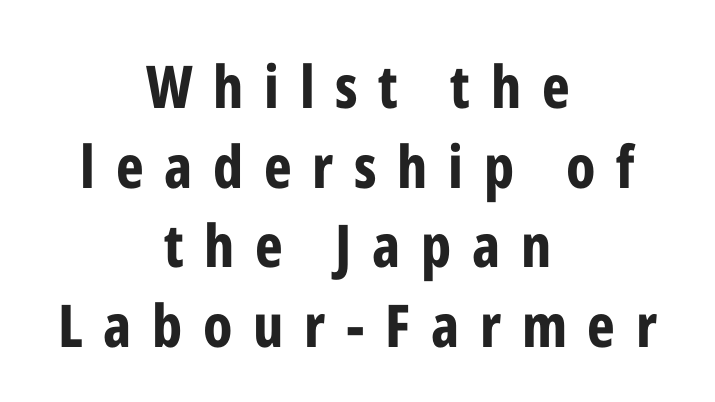
The axis of the letterforms is exactly vertical. Is this a fixed-width face? No — the glyphs have proportional, varying widths. Typesetter's note: full bold, strokes at maximum text heaviness. Letterform terminals end flat and unadorned throughout the passage. The foot of each line stays bare and open. Notice how descenders clear the ascenders below comfortably — that's standard leading.
